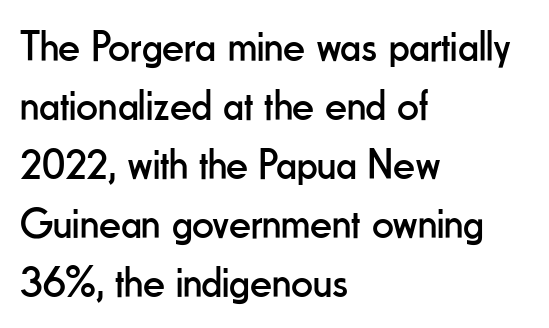
Q: Is the text bold? A: No.
Q: Is the text italic (slanted)? A: No, it is upright.
Q: Is the typeface a serif or a sans-serif typeface? A: Sans-serif.
Q: Is the text underlined? A: No.
Q: How is the paragraph aligned? A: Left-aligned.
Q: Is the spacing between letters normal or unusually wide? A: Normal.
Q: Is the spacing between lines tight, normal or loose? A: Normal.
Q: Width (condensed, normal, or wide)? A: Condensed.
Q: Stroke contrast? A: Low.
Q: x-height? A: Small.
Q: Monospaced? A: No.
